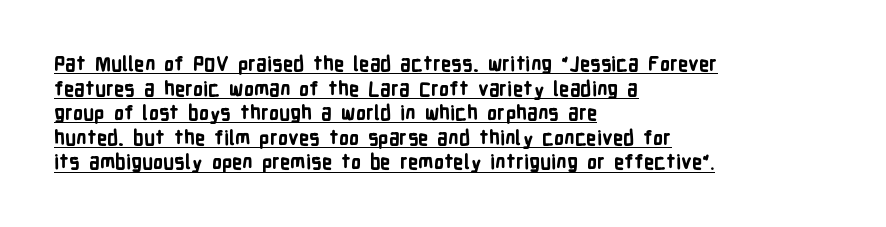
Q: Is the text bold? A: Yes.
Q: Is the text italic (slanted)? A: No, it is upright.
Q: Is the text underlined? A: Yes.
Q: How is the paragraph aligned? A: Left-aligned.
Q: Is the spacing between letters normal or unusually wide? A: Normal.
